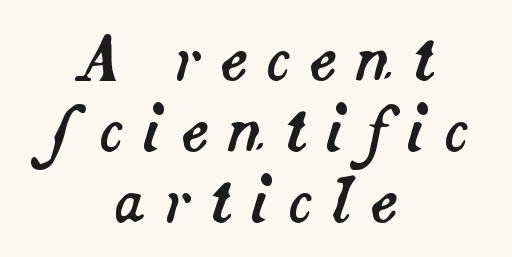
The image shows 59 px text type, italic (leaning right); set centered, line spacing 1.2x, unusually wide letter spacing (+0.31 em), not underlined; medium stroke contrast and a small x-height.
